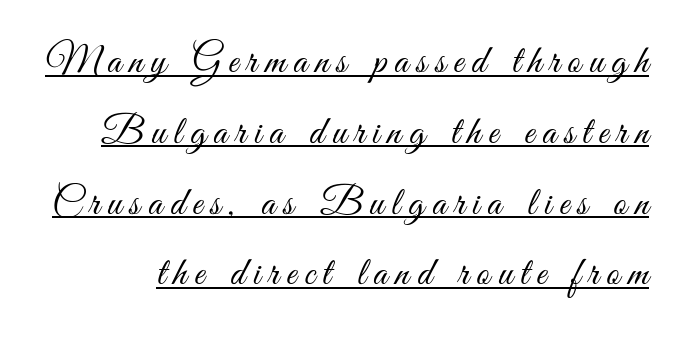
{"serif": "no", "bold": "no", "weight": "light", "width": "condensed", "stroke_contrast": "medium", "x_height": "small", "monospaced": "no", "underline": "yes", "line_spacing_ratio": 1.77, "letter_spacing": "wide", "letter_spacing_em": 0.2, "glyph_px": 40}
